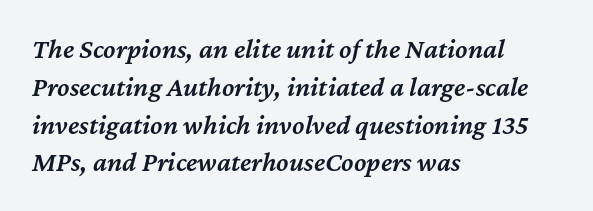
This sample keeps an unexceptional amount of space between lines. Here the glyphs are tracked normally, forming tight word shapes. The strip under each line holds only bare page. Teacher's note: observe the even left margin — that is flush-left alignment.
